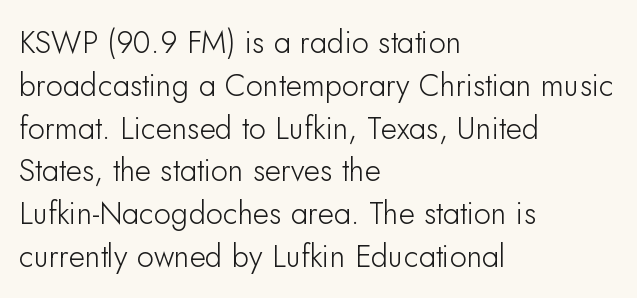
Q: Is the text italic (slanted)? A: No, it is upright.
Q: Is the typeface a serif or a sans-serif typeface? A: Sans-serif.
Q: Is the text underlined? A: No.
Q: How is the paragraph aligned? A: Left-aligned.
Q: Is the spacing between letters normal or unusually wide? A: Normal.
Q: Is the spacing between lines tight, normal or loose? A: Normal.
Q: Width (condensed, normal, or wide)? A: Normal.
Q: Stroke contrast? A: Low.
Q: x-height? A: Small.
Q: Monospaced? A: No.
